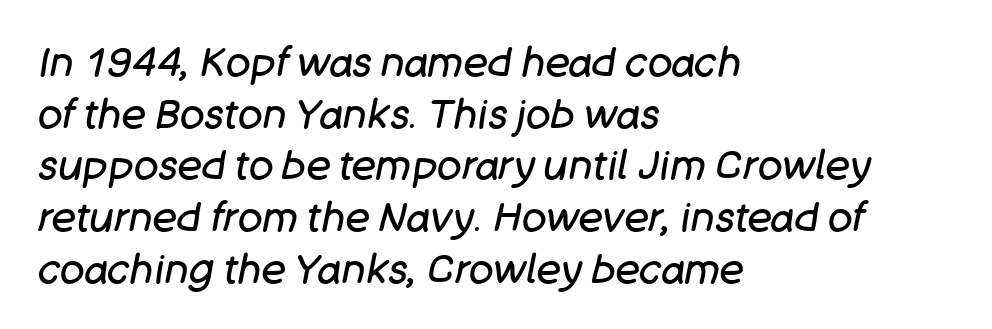
{"italic": "yes", "lean": "right", "slant_degrees": 11, "bold": "no", "weight": "regular", "width": "normal", "stroke_contrast": "low", "x_height": "large", "monospaced": "no", "underline": "no", "align": "left", "line_spacing": "normal", "line_spacing_ratio": 1.26, "letter_spacing": "normal", "letter_spacing_em": 0.0, "glyph_px": 41}
